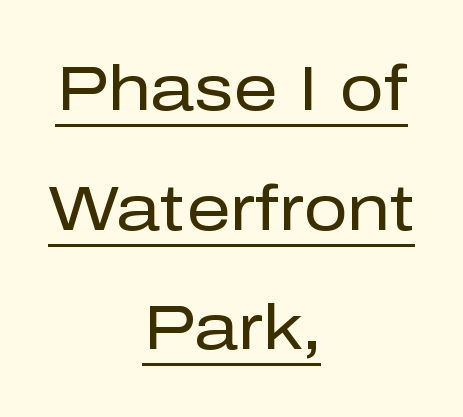
Q: Is the text bold? A: No.
Q: Is the text italic (slanted)? A: No, it is upright.
Q: Is the typeface a serif or a sans-serif typeface? A: Sans-serif.
Q: Is the text underlined? A: Yes.
Q: How is the paragraph aligned? A: Centered.
Q: Is the spacing between letters normal or unusually wide? A: Normal.
Q: Is the spacing between lines tight, normal or loose? A: Loose.
Q: Width (condensed, normal, or wide)? A: Normal.
Q: Stroke contrast? A: Low.
Q: x-height? A: Medium.
Q: Monospaced? A: No.
